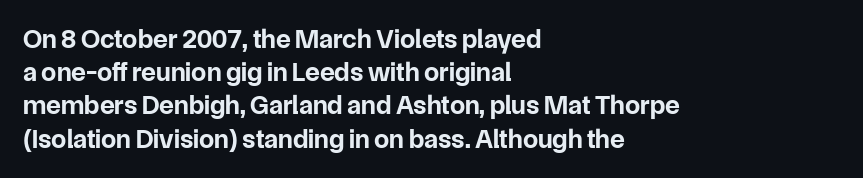
The image shows 27 px bold type, upright; set left-aligned, line spacing 1.23x, normal letter spacing, not underlined.
